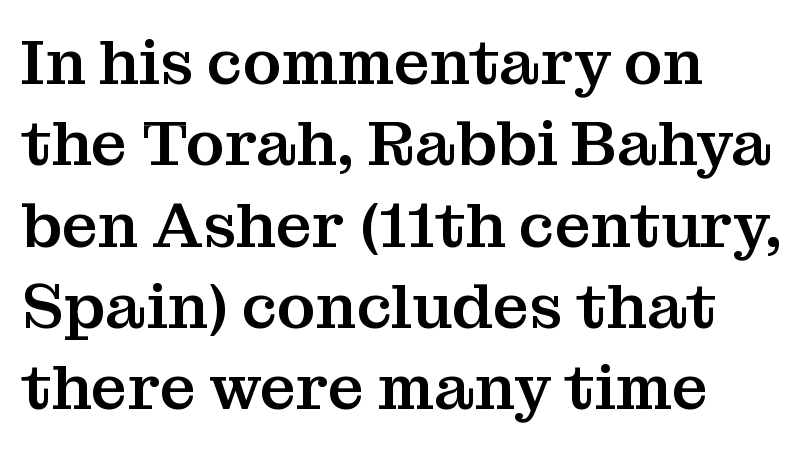
The image shows 64 px serif type, upright; set left-aligned, normal line spacing (1.27x), normal letter spacing, not underlined; medium stroke contrast and a medium x-height.
